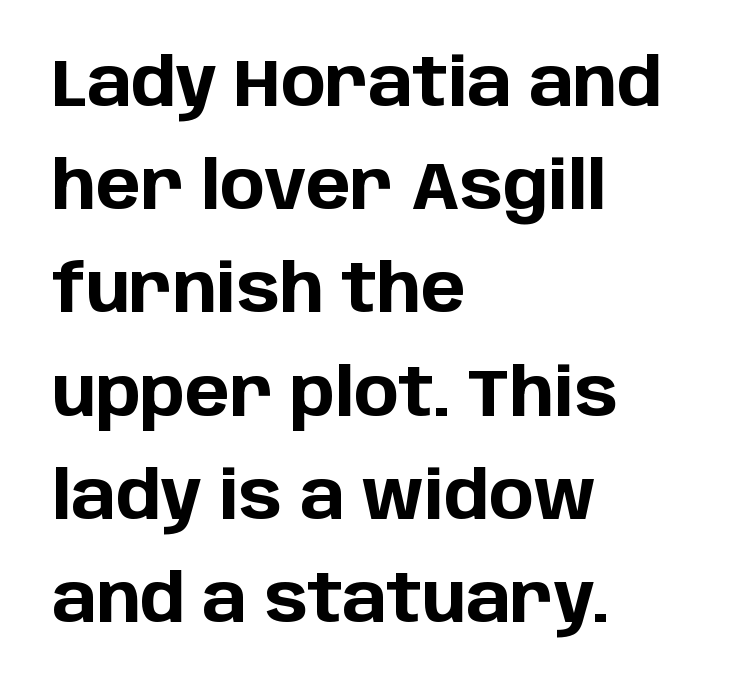
Q: Is the text bold? A: Yes.
Q: Is the text italic (slanted)? A: No, it is upright.
Q: Is the typeface a serif or a sans-serif typeface? A: Sans-serif.
Q: Is the text underlined? A: No.
Q: How is the paragraph aligned? A: Left-aligned.
Q: Is the spacing between letters normal or unusually wide? A: Normal.
Q: Is the spacing between lines tight, normal or loose? A: Normal.
Q: Width (condensed, normal, or wide)? A: Normal.
Q: Stroke contrast? A: Low.
Q: x-height? A: Large.
Q: Monospaced? A: No.
